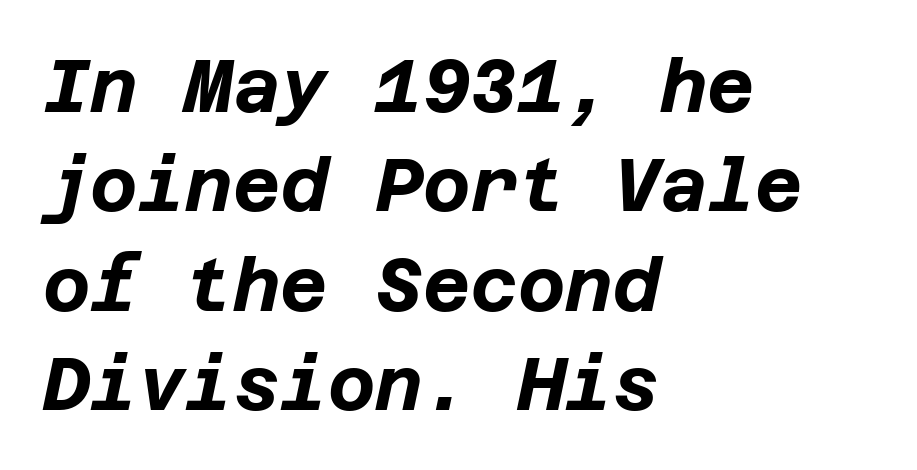
What stands out about the letter spacing? Nothing — it is the standard amount. Is the type bold? Yes — the strokes are clearly thick and heavy. Evenly set lines give the paragraph a standard silhouette. In terms of posture, this sample is oblique. The paragraph shown leans on its left margin. A bare baseline throughout the passage.
